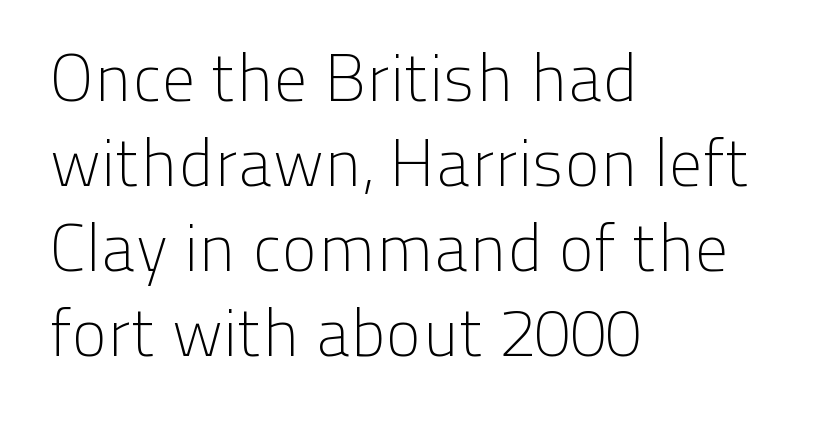
The image shows 67 px light sans-serif type, upright; set left-aligned, normal line spacing (1.27x), normal letter spacing, not underlined; low stroke contrast and a medium x-height.
